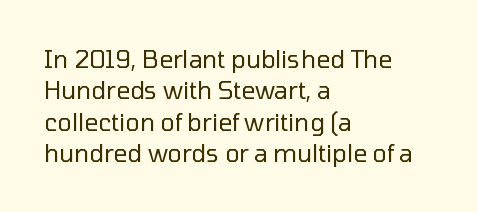
What stands out about the letter spacing? Nothing — it is the standard amount. Unmarked baselines from the first word to the last. The rendering anchors every line to the left-hand side. Regarding leading, the lines here are spaced in the standard way. Compared with a typical body face, this is equally light or lighter still. In terms of posture, this sample is upright.
